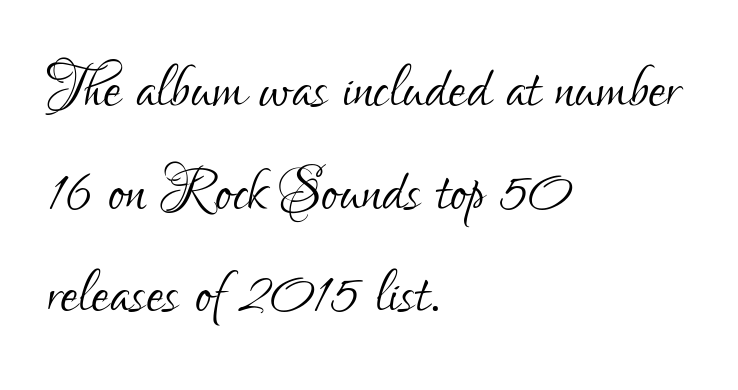
Q: Is the text bold? A: No.
Q: Is the text italic (slanted)? A: Yes.
Q: Is the typeface a serif or a sans-serif typeface? A: Sans-serif.
Q: Is the text underlined? A: No.
Q: How is the paragraph aligned? A: Left-aligned.
Q: Is the spacing between letters normal or unusually wide? A: Normal.
Q: Is the spacing between lines tight, normal or loose? A: Normal.
Q: Width (condensed, normal, or wide)? A: Condensed.
Q: Stroke contrast? A: Low.
Q: x-height? A: Small.
Q: Monospaced? A: No.
